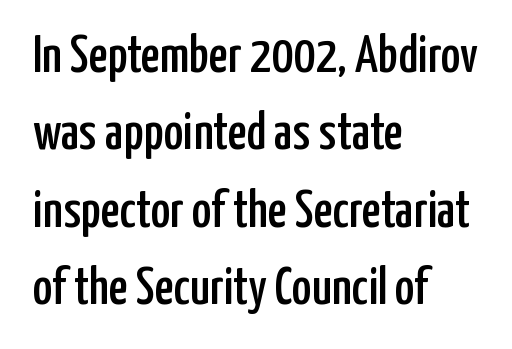
Q: Is the text italic (slanted)? A: No, it is upright.
Q: Is the typeface a serif or a sans-serif typeface? A: Sans-serif.
Q: Is the text underlined? A: No.
Q: How is the paragraph aligned? A: Left-aligned.
Q: Is the spacing between letters normal or unusually wide? A: Normal.
Q: Is the spacing between lines tight, normal or loose? A: Normal.
Q: Width (condensed, normal, or wide)? A: Condensed.
Q: Stroke contrast? A: Low.
Q: x-height? A: Medium.
Q: Monospaced? A: No.
